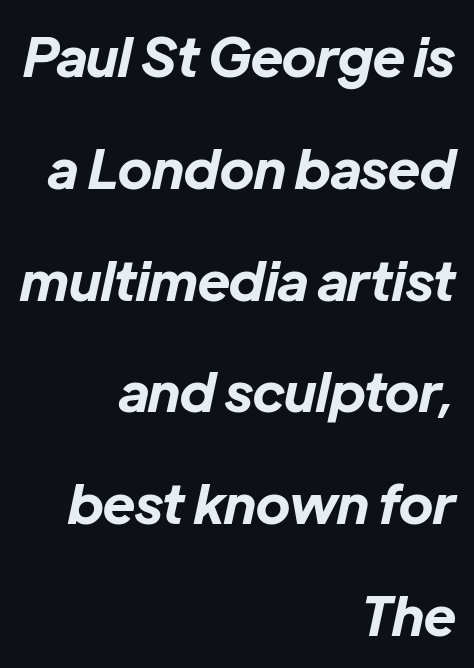
Q: Is the text bold? A: Yes.
Q: Is the text italic (slanted)? A: Yes, it leans right by about 12 degrees.
Q: Is the text underlined? A: No.
Q: How is the paragraph aligned? A: Right-aligned.
Q: Is the spacing between letters normal or unusually wide? A: Normal.
Q: Is the spacing between lines tight, normal or loose? A: Loose.
Q: Width (condensed, normal, or wide)? A: Normal.
Q: Stroke contrast? A: Low.
Q: x-height? A: Medium.
Q: Monospaced? A: No.
